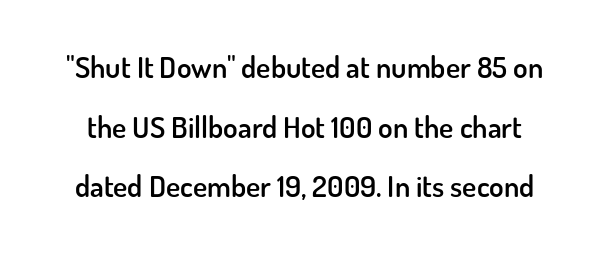
Q: Is the text bold? A: Semi-bold.
Q: Is the text italic (slanted)? A: No, it is upright.
Q: Is the typeface a serif or a sans-serif typeface? A: Sans-serif.
Q: Is the text underlined? A: No.
Q: Is the spacing between letters normal or unusually wide? A: Normal.
Q: Is the spacing between lines tight, normal or loose? A: Loose.
Q: Width (condensed, normal, or wide)? A: Normal.
Q: Stroke contrast? A: Low.
Q: x-height? A: Small.
Q: Monospaced? A: No.
